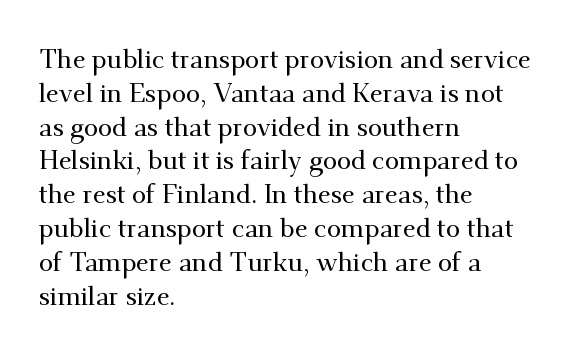
The image shows 26 px text type, upright; set left-aligned, normal line spacing (1.3x), normal letter spacing, not underlined.
